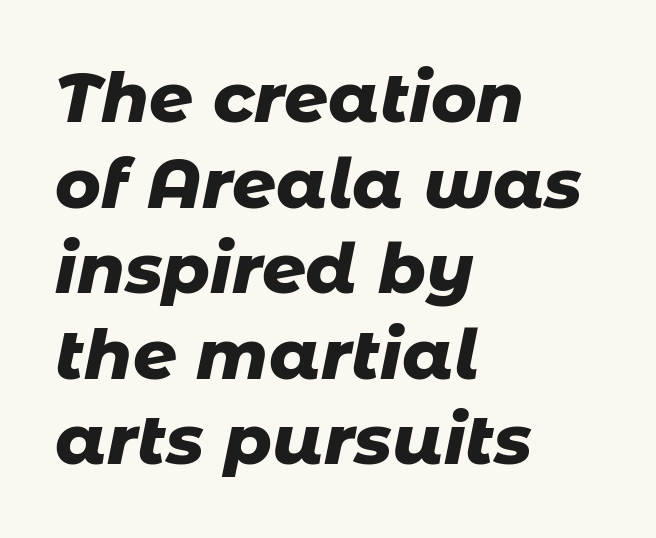
The font is running at its bold setting. Standard letterfit; no display-style spreading of the glyphs. Compared with ordinary roman type, these characters are visibly tilted. Anything drawn beneath the words? Only blank space. Every row of glyphs begins at an identical x-position on the left.
